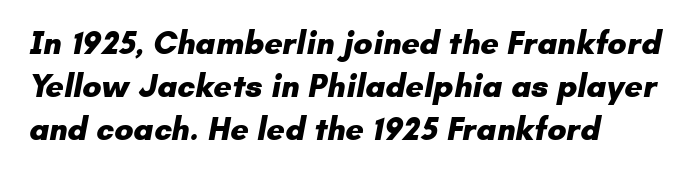
Q: Is the text bold? A: Yes.
Q: Is the typeface a serif or a sans-serif typeface? A: Sans-serif.
Q: Is the text underlined? A: No.
Q: Is the spacing between letters normal or unusually wide? A: Normal.
Q: Is the spacing between lines tight, normal or loose? A: Normal.
Q: Width (condensed, normal, or wide)? A: Normal.
Q: Stroke contrast? A: Low.
Q: x-height? A: Small.
Q: Monospaced? A: No.
